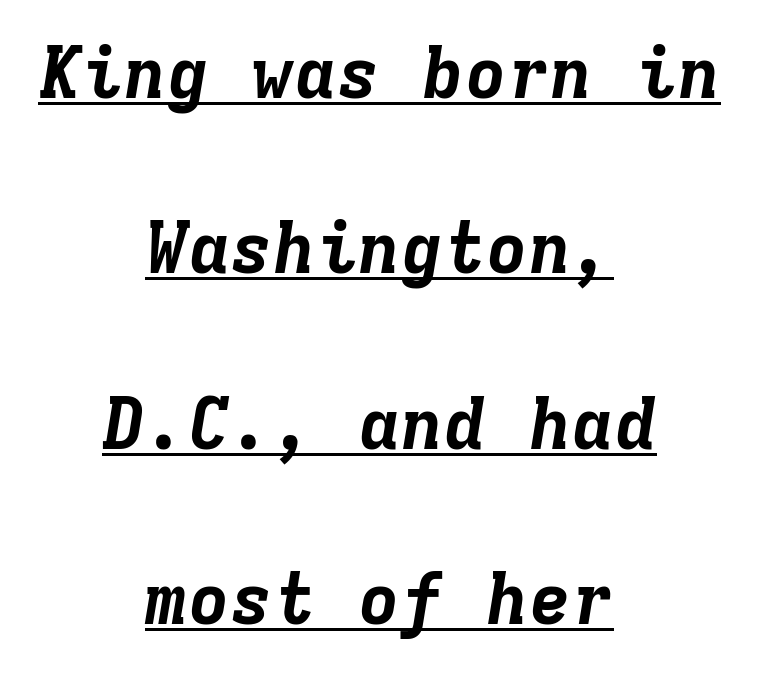
Glyph-to-glyph distance matches everyday printed text. Beneath each row of characters lies a ruled line. The compositor balanced each line on the midline. The characters look thick and weighty, a clear bold. You could fit nearly another row in the gap between these rows. The letters march in equal steps, a hallmark of fixed-pitch type.
